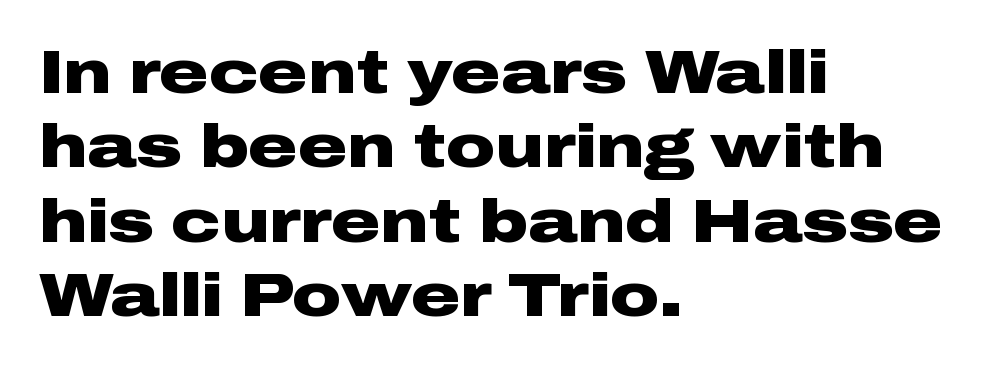
{"serif": "no", "italic": "no", "bold": "yes", "weight": "heavy", "width": "wide", "stroke_contrast": "low", "x_height": "medium", "monospaced": "no", "underline": "no", "align": "left", "line_spacing_ratio": 1.22, "letter_spacing": "normal", "letter_spacing_em": 0.0, "glyph_px": 61}
